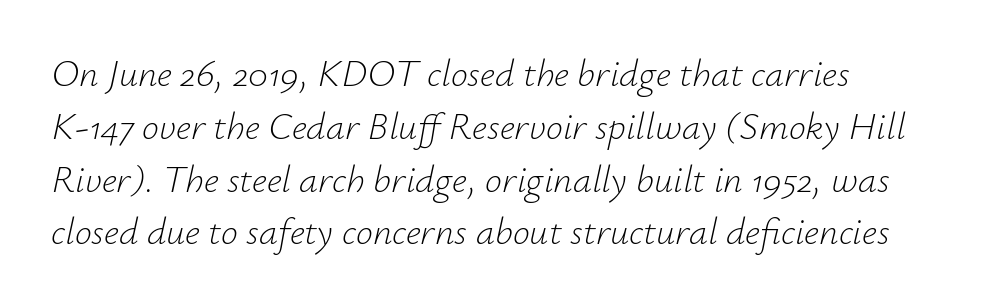
Q: Is the text bold? A: No.
Q: Is the text italic (slanted)? A: Yes, it leans right by about 12 degrees.
Q: Is the text underlined? A: No.
Q: Is the spacing between letters normal or unusually wide? A: Normal.
Q: Is the spacing between lines tight, normal or loose? A: Normal.
Q: Width (condensed, normal, or wide)? A: Normal.
Q: Stroke contrast? A: Low.
Q: x-height? A: Small.
Q: Monospaced? A: No.
